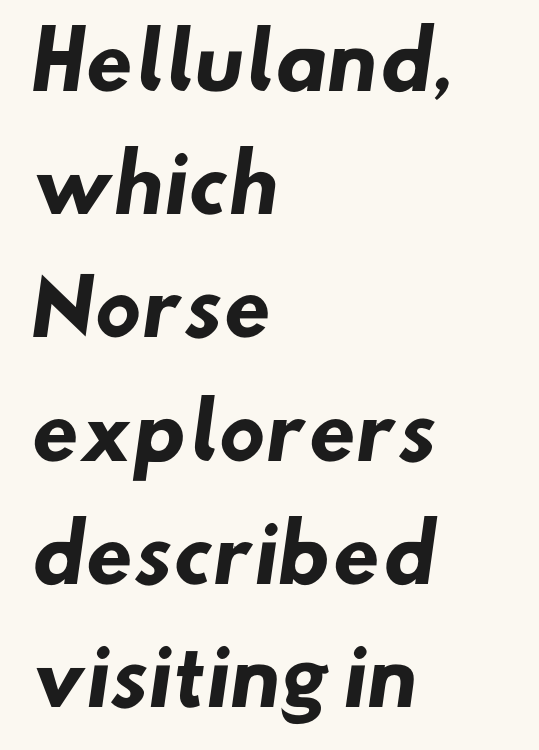
The image shows 77 px heavy sans-serif type; set left-aligned, normal line spacing (1.6x), normal letter spacing, not underlined; low stroke contrast and a small x-height.
